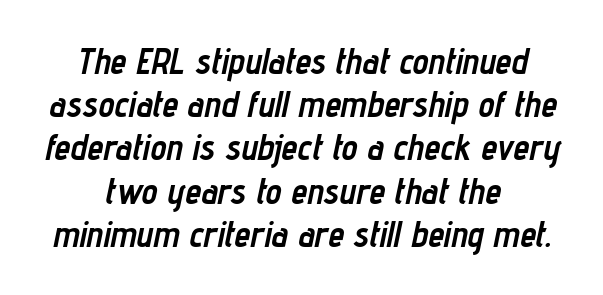
{"italic": "yes", "lean": "right", "slant_degrees": 12, "bold": "yes", "weight": "semibold", "width": "condensed", "stroke_contrast": "low", "x_height": "medium", "monospaced": "no", "underline": "no", "align": "center", "line_spacing_ratio": 1.2, "letter_spacing": "normal", "letter_spacing_em": 0.0, "glyph_px": 36}
